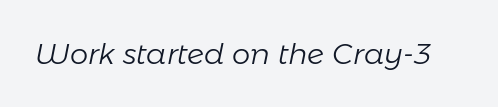
{"italic": "yes", "lean": "right", "slant_degrees": 11, "bold": "no", "weight": "light", "width": "normal", "stroke_contrast": "low", "x_height": "medium", "monospaced": "no", "underline": "no", "letter_spacing": "normal", "letter_spacing_em": 0.0, "glyph_px": 29}
